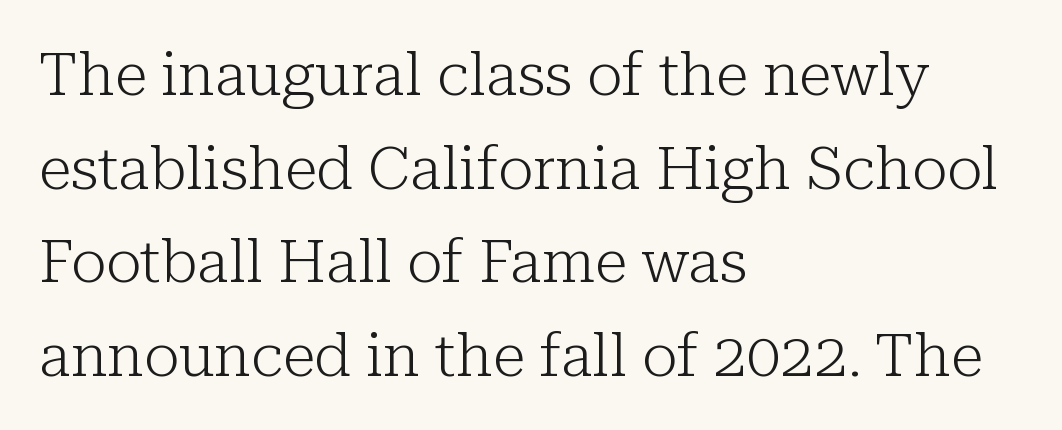
Q: Is the text bold? A: No.
Q: Is the text italic (slanted)? A: No, it is upright.
Q: Is the typeface a serif or a sans-serif typeface? A: Serif.
Q: Is the text underlined? A: No.
Q: How is the paragraph aligned? A: Left-aligned.
Q: Is the spacing between letters normal or unusually wide? A: Normal.
Q: Is the spacing between lines tight, normal or loose? A: Normal.
Q: Width (condensed, normal, or wide)? A: Normal.
Q: Stroke contrast? A: Low.
Q: x-height? A: Medium.
Q: Monospaced? A: No.
